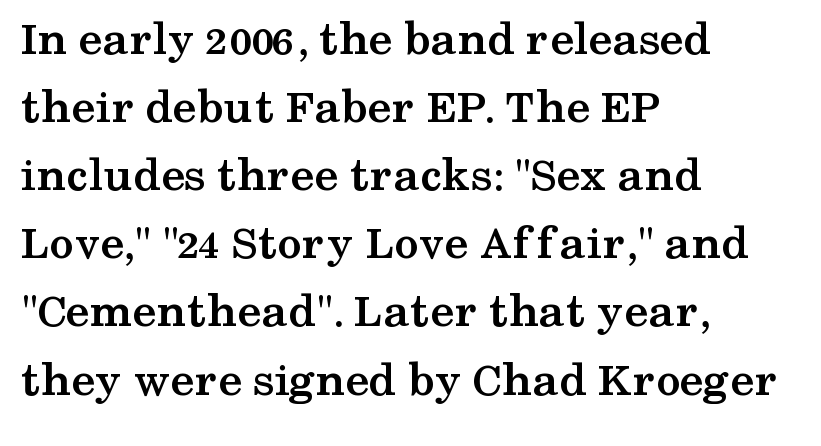
Q: Is the text bold? A: Yes.
Q: Is the text italic (slanted)? A: No, it is upright.
Q: Is the typeface a serif or a sans-serif typeface? A: Serif.
Q: Is the text underlined? A: No.
Q: How is the paragraph aligned? A: Left-aligned.
Q: Is the spacing between letters normal or unusually wide? A: Normal.
Q: Is the spacing between lines tight, normal or loose? A: Normal.
Q: Width (condensed, normal, or wide)? A: Wide.
Q: Stroke contrast? A: Medium.
Q: x-height? A: Medium.
Q: Monospaced? A: No.
